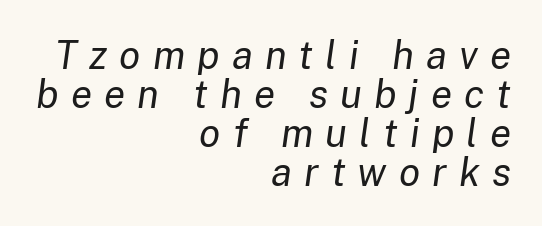
The image shows 39 px regular-weight type, italic (leaning right); set right-aligned, tight line spacing (1.0x), unusually wide letter spacing (+0.31 em), not underlined; low stroke contrast and a medium x-height.
